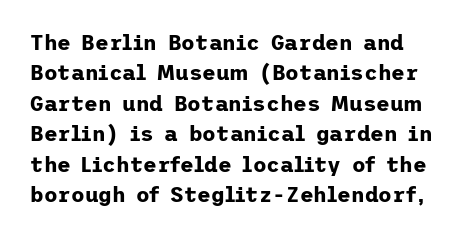
Strong, thick strokes mark this as bold type. Is there much room between lines? A standard amount, neither cramped nor airy. Descender tails drop into unmarked territory. This rendering leaves character spacing at its baseline value. Tall strokes in this sample are plumb rather than angled.
